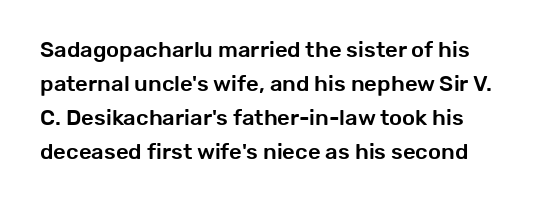
The passage shown has conventional tracking throughout. Rule under the text: the space is simply empty. Characters remain perfectly vertical along every line. The rows are spaced the way most documents space them.
